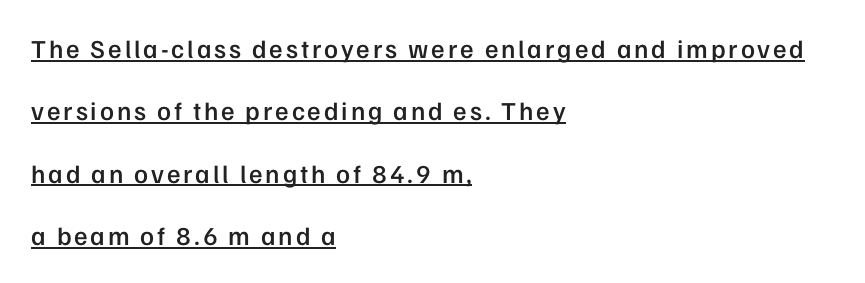
Honestly, the underline is the first thing you notice here. The ragged edge is on the right, which tells us the setting is flush left. Posture: upright roman. The block of text is sparse from top to bottom, with ample space between rows. Stems and bowls a touch heavier than normal — semibold.
